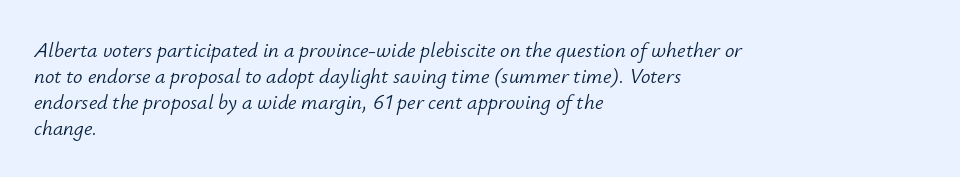
The image shows 21 px text type, italic (leaning right); set left-aligned, line spacing 1.24x, normal letter spacing, not underlined.
